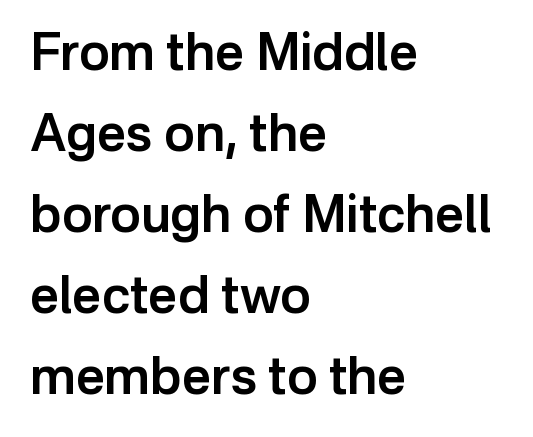
The image shows 51 px semibold sans-serif type, upright; set left-aligned, normal line spacing (1.59x), normal letter spacing, not underlined; low stroke contrast and a medium x-height.
